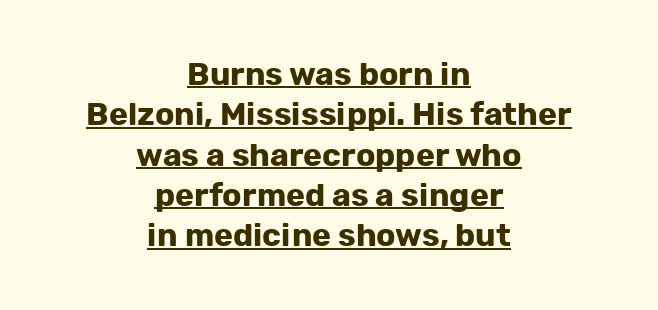
The image shows 32 px bold sans-serif type, upright; set centered, normal line spacing (1.26x), normal letter spacing, underlined; low stroke contrast and a medium x-height.
